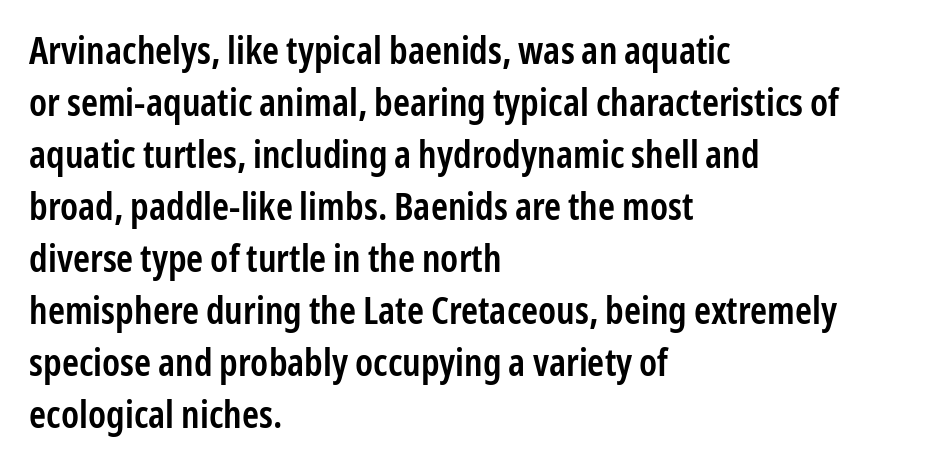
The image shows 38 px semibold, condensed sans-serif type, upright; set left-aligned, normal line spacing (1.37x), normal letter spacing, not underlined; low stroke contrast and a medium x-height.
